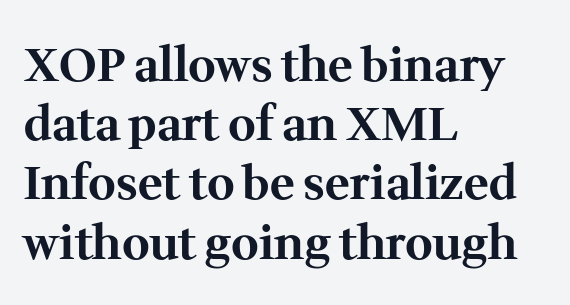
Q: Is the text bold? A: Yes.
Q: Is the text italic (slanted)? A: No, it is upright.
Q: Is the typeface a serif or a sans-serif typeface? A: Serif.
Q: Is the text underlined? A: No.
Q: How is the paragraph aligned? A: Left-aligned.
Q: Is the spacing between letters normal or unusually wide? A: Normal.
Q: Is the spacing between lines tight, normal or loose? A: Normal.
Q: Width (condensed, normal, or wide)? A: Normal.
Q: Stroke contrast? A: Medium.
Q: x-height? A: Medium.
Q: Monospaced? A: No.
